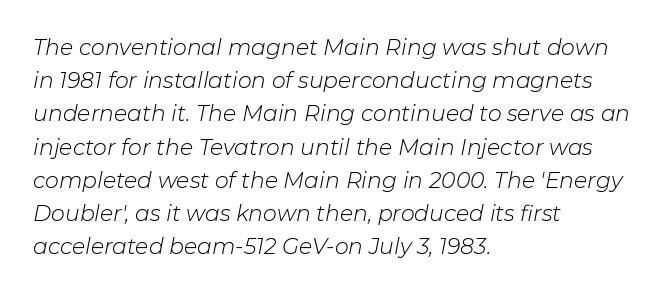
Q: Is the text bold? A: No.
Q: Is the text italic (slanted)? A: Yes, it leans right by about 11 degrees.
Q: Is the text underlined? A: No.
Q: How is the paragraph aligned? A: Left-aligned.
Q: Is the spacing between letters normal or unusually wide? A: Normal.
Q: Is the spacing between lines tight, normal or loose? A: Normal.
